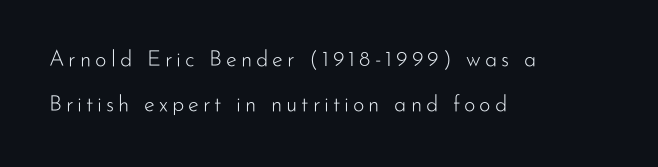
This rendering features lettering with no underline. Counters stay open thanks to moderate or lighter strokes. Italic: no, the glyphs are upright roman. Honestly, the rows look like they've been pulled way apart.
